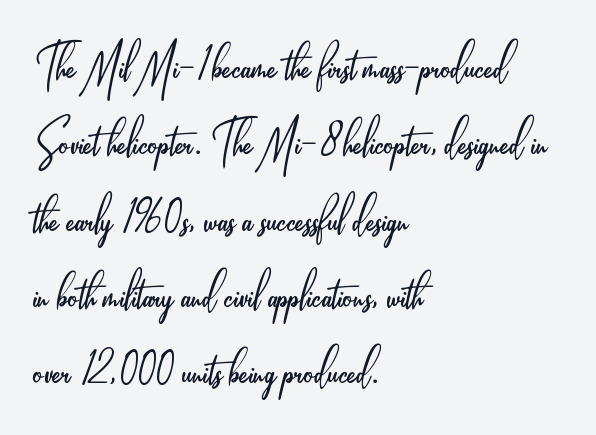
Q: Is the text bold? A: No.
Q: Is the text italic (slanted)? A: Yes.
Q: Is the typeface a serif or a sans-serif typeface? A: Sans-serif.
Q: Is the text underlined? A: No.
Q: How is the paragraph aligned? A: Left-aligned.
Q: Is the spacing between letters normal or unusually wide? A: Normal.
Q: Width (condensed, normal, or wide)? A: Condensed.
Q: Stroke contrast? A: Low.
Q: x-height? A: Small.
Q: Monospaced? A: No.
